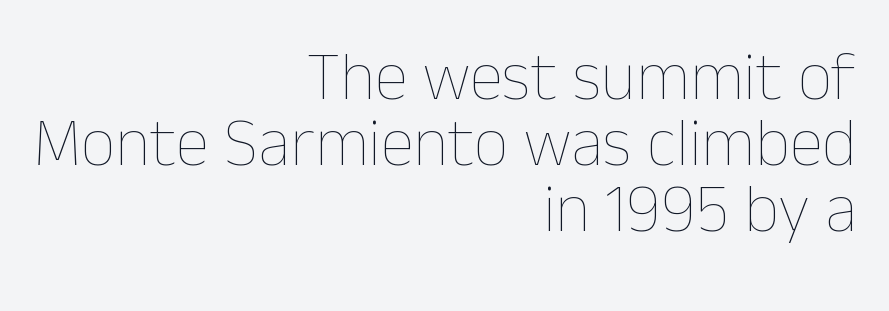
Style check: upright. Compared with typical body copy, the letter spacing here is the same. Proportional: the letters do not fall into vertical columns. The leading is snug, giving the passage a crowded texture. These lines stack with their right ends in a neat column. Weight class: somewhere from thin through regular.
